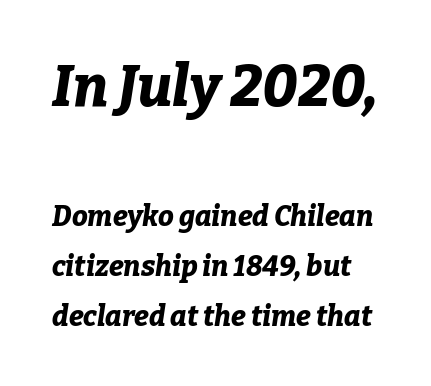
Q: Is the text bold? A: Yes.
Q: Is the text italic (slanted)? A: Yes, it leans right by about 9 degrees.
Q: Is the text underlined? A: No.
Q: Is the spacing between letters normal or unusually wide? A: Normal.
Q: Which block of text is set in a larger size, the first (top) or the second (bottom)? A: The first (top) one.
Q: Width (condensed, normal, or wide)? A: Normal.
Q: Stroke contrast? A: Low.
Q: x-height? A: Medium.
Q: Monospaced? A: No.
